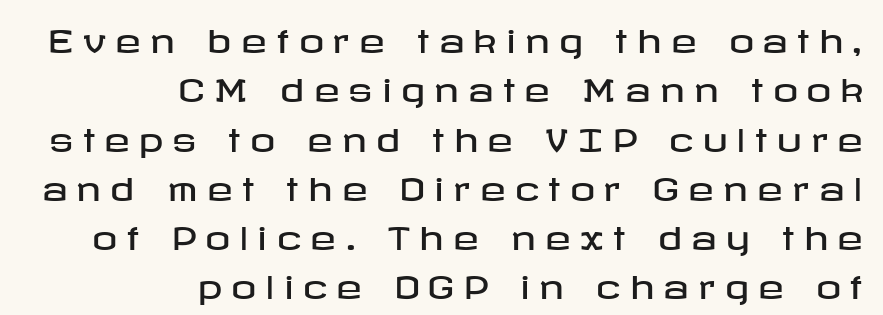
{"serif": "no", "italic": "no", "width": "wide", "stroke_contrast": "low", "x_height": "medium", "underline": "no", "align": "right", "line_spacing": "normal", "line_spacing_ratio": 1.59, "letter_spacing": "wide", "letter_spacing_em": 0.3, "glyph_px": 31}
